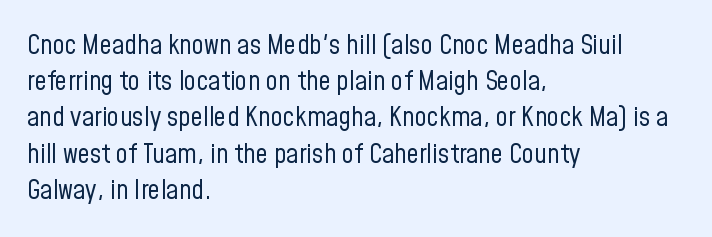
{"italic": "no", "bold": "no", "underline": "no", "align": "left", "line_spacing": "normal", "line_spacing_ratio": 1.34, "letter_spacing": "normal", "letter_spacing_em": 0.0, "glyph_px": 27}
